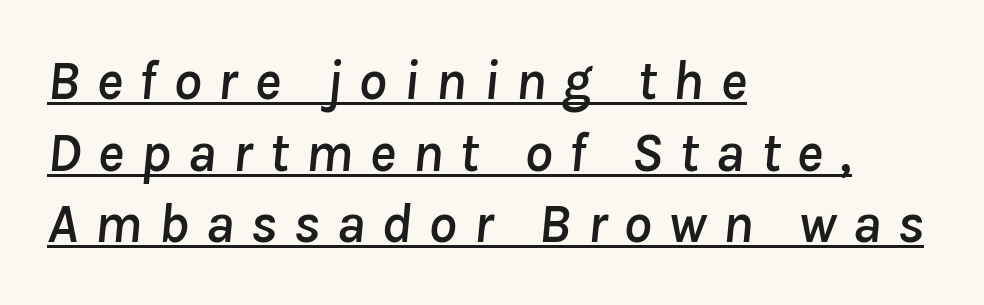
Q: Is the text italic (slanted)? A: Yes, it leans right by about 8 degrees.
Q: Is the text underlined? A: Yes.
Q: How is the paragraph aligned? A: Left-aligned.
Q: Is the spacing between letters normal or unusually wide? A: Unusually wide.
Q: Is the spacing between lines tight, normal or loose? A: Normal.
Q: Width (condensed, normal, or wide)? A: Normal.
Q: Stroke contrast? A: Low.
Q: x-height? A: Medium.
Q: Monospaced? A: No.
